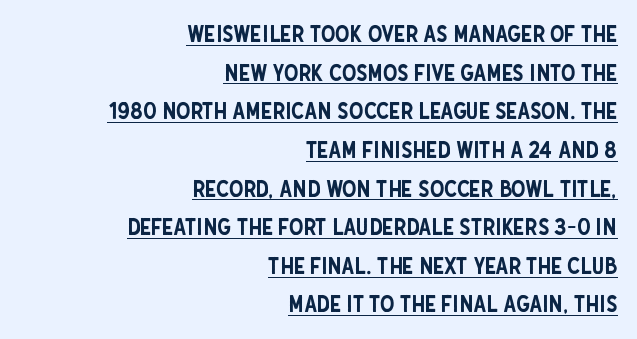
If you measured baseline to baseline, you'd find a middling distance. A typesetter would call this zero additional tracking. The rag falls on the left side of this text block. Decoration check: the copy is underlined.
